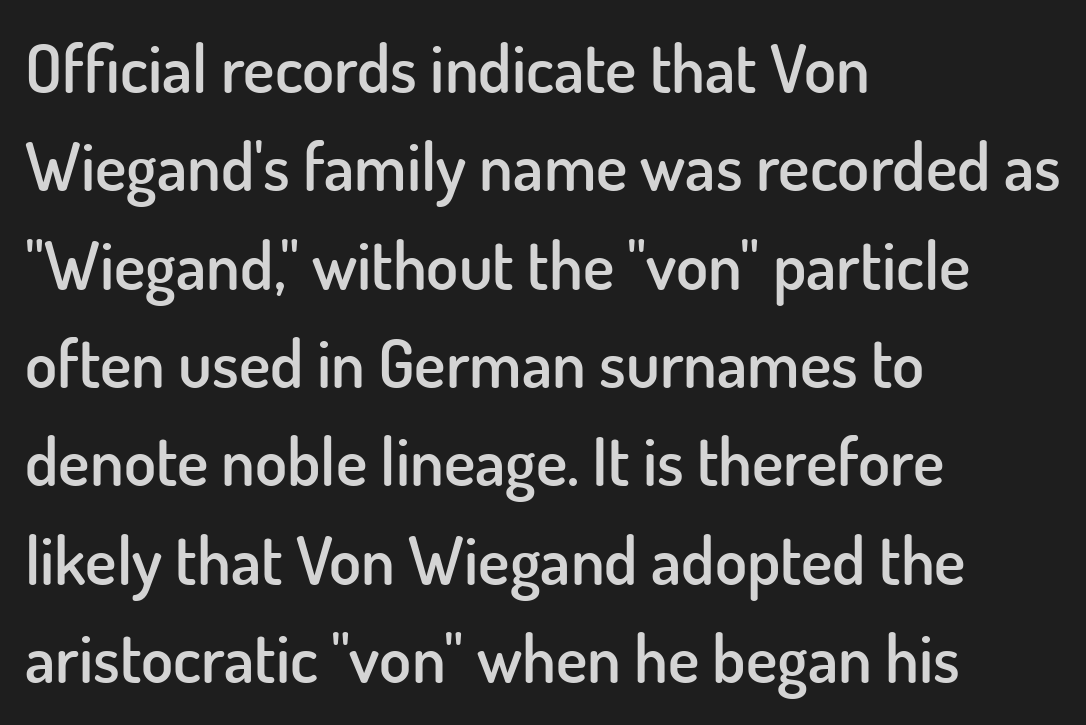
Q: Is the text bold? A: Semi-bold.
Q: Is the text italic (slanted)? A: No, it is upright.
Q: Is the typeface a serif or a sans-serif typeface? A: Sans-serif.
Q: Is the text underlined? A: No.
Q: How is the paragraph aligned? A: Left-aligned.
Q: Is the spacing between letters normal or unusually wide? A: Normal.
Q: Is the spacing between lines tight, normal or loose? A: Normal.
Q: Width (condensed, normal, or wide)? A: Normal.
Q: Stroke contrast? A: Low.
Q: x-height? A: Small.
Q: Monospaced? A: No.
